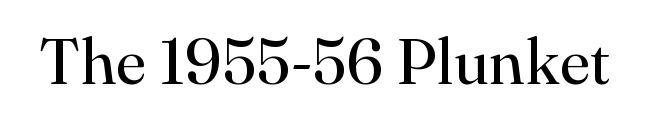
The image shows 64 px regular-weight serif type, upright; set normal letter spacing, not underlined; high stroke contrast and a small x-height.
